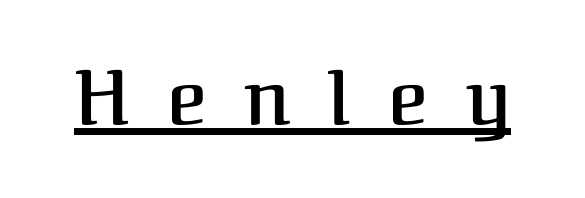
Q: Is the text bold? A: Semi-bold.
Q: Is the text italic (slanted)? A: No, it is upright.
Q: Is the typeface a serif or a sans-serif typeface? A: Serif.
Q: Is the text underlined? A: Yes.
Q: Is the spacing between letters normal or unusually wide? A: Unusually wide.
Q: Width (condensed, normal, or wide)? A: Normal.
Q: Stroke contrast? A: Medium.
Q: x-height? A: Medium.
Q: Monospaced? A: No.
